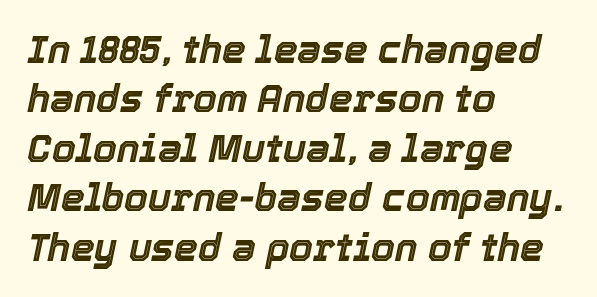
Horizontal bands of white between lines are of average thickness. Visually the block forms a straight wall on the left and a jagged coastline on the right. You could not count columns in this text — the font is proportionally spaced. The glyphs are unaccompanied by any horizontal stroke below them. The passage shown leans; its letterforms are oblique.
